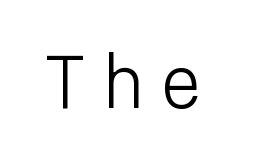
{"serif": "no", "italic": "no", "bold": "no", "weight": "light", "width": "normal", "stroke_contrast": "low", "x_height": "medium", "monospaced": "yes", "underline": "no", "glyph_px": 66}
